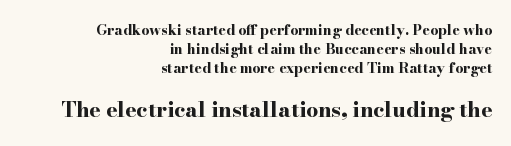
Q: Is the text bold? A: Yes.
Q: Is the text italic (slanted)? A: No, it is upright.
Q: Is the text underlined? A: No.
Q: How is the paragraph aligned? A: Right-aligned.
Q: Is the spacing between letters normal or unusually wide? A: Normal.
Q: Is the spacing between lines tight, normal or loose? A: Normal.
Q: Which block of text is set in a larger size, the first (top) or the second (bottom)? A: The second (bottom) one.
